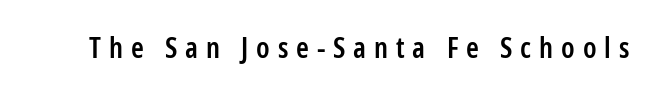
Q: Is the text bold? A: Semi-bold.
Q: Is the text italic (slanted)? A: No, it is upright.
Q: Is the typeface a serif or a sans-serif typeface? A: Sans-serif.
Q: Is the text underlined? A: No.
Q: Is the spacing between letters normal or unusually wide? A: Unusually wide.
Q: Width (condensed, normal, or wide)? A: Condensed.
Q: Stroke contrast? A: Low.
Q: x-height? A: Medium.
Q: Monospaced? A: No.
